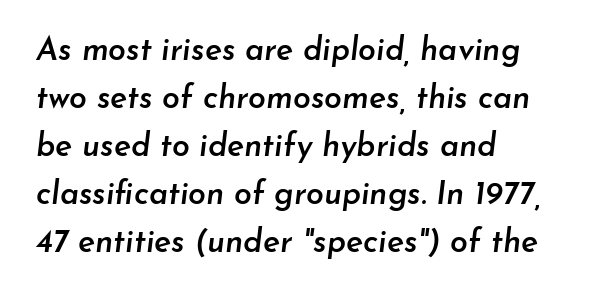
Q: Is the text bold? A: Semi-bold.
Q: Is the text italic (slanted)? A: Yes, it leans right by about 7 degrees.
Q: Is the text underlined? A: No.
Q: How is the paragraph aligned? A: Left-aligned.
Q: Is the spacing between letters normal or unusually wide? A: Normal.
Q: Is the spacing between lines tight, normal or loose? A: Normal.
Q: Width (condensed, normal, or wide)? A: Normal.
Q: Stroke contrast? A: Low.
Q: x-height? A: Small.
Q: Monospaced? A: No.
